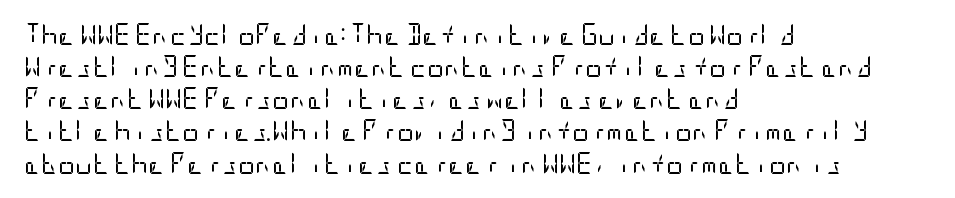
{"italic": "no", "bold": "no", "underline": "no", "align": "left", "line_spacing": "normal", "line_spacing_ratio": 1.53, "letter_spacing": "normal", "letter_spacing_em": 0.0, "glyph_px": 21}
